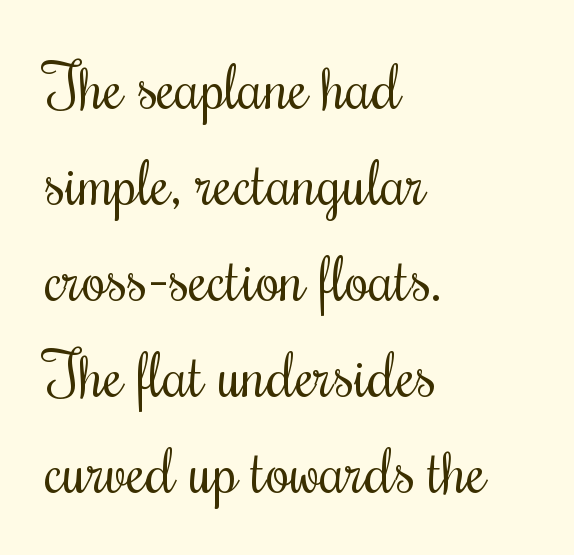
{"serif": "yes", "bold": "no", "weight": "regular", "width": "condensed", "stroke_contrast": "medium", "x_height": "small", "monospaced": "no", "underline": "no", "align": "left", "line_spacing": "normal", "line_spacing_ratio": 1.55, "letter_spacing": "normal", "letter_spacing_em": 0.0, "glyph_px": 62}
